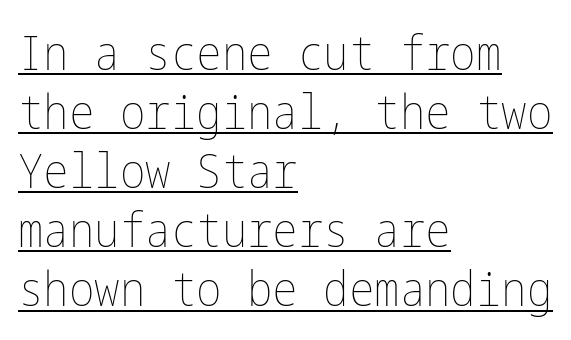
This is the regular roman posture of the typeface. Quick note: underline on. Spacing between characters is what you'd get straight out of the box. The weight would be labelled regular, book, light, or lighter still. A classic flush-left, rag-right setting is used for this passage.
